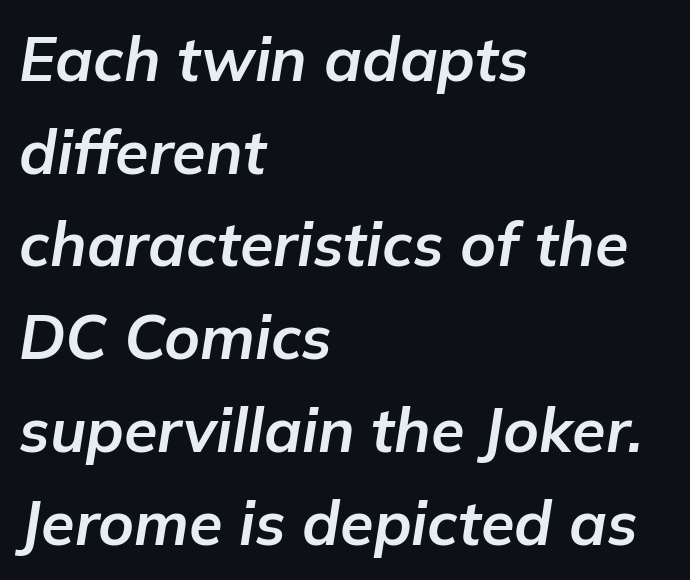
The image shows 61 px bold type, italic (leaning right); set left-aligned, normal line spacing (1.52x), normal letter spacing, not underlined; low stroke contrast and a medium x-height.
